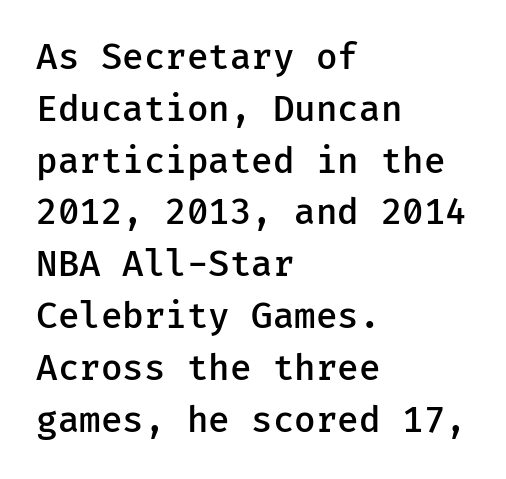
Does the copy run flush right? No — it runs flush left. The glyphs have the mass of a demibold cut, below bold. Letters rest on an invisible, unmarked baseline. The rendering keeps characters at their native spacing. Note: no serifs on the glyphs.
